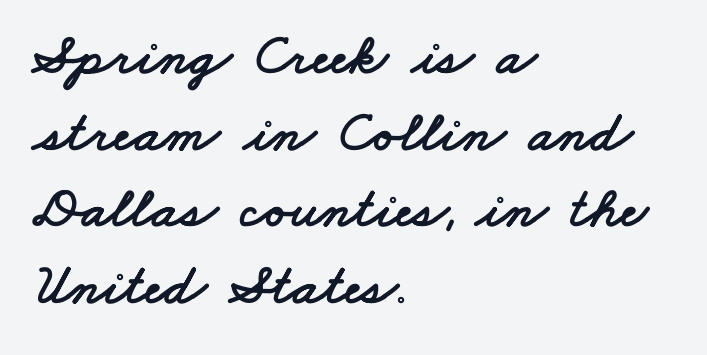
The text was rendered using a sans face with plain stroke endings. Think of a printed novel: that variable character pitch is what you see here. The rendering uses a moderate line-height, typical for paragraphs. This rendering uses left alignment, leaving the right contour irregular. Descenders hang freely into open space. Caption: standard tracking, unaltered.
